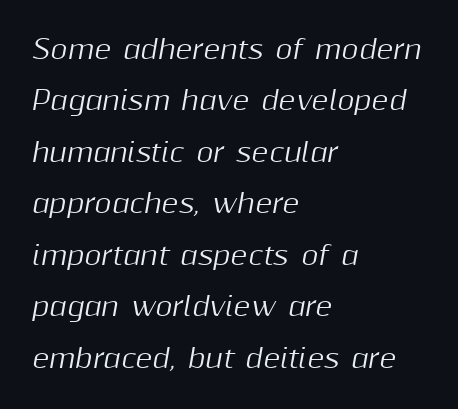
{"italic": "yes", "lean": "right", "slant_degrees": 10, "underline": "no", "align": "left", "line_spacing": "loose", "line_spacing_ratio": 1.98, "letter_spacing": "normal", "letter_spacing_em": 0.0, "glyph_px": 26}
